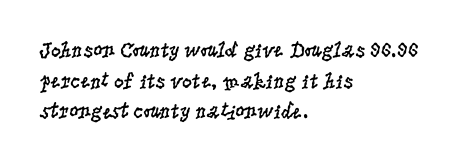
Here the glyphs are tracked normally, forming tight word shapes. This sample keeps an unexceptional amount of space between lines. Each stroke keeps to a modest, everyday thickness or less. This rendering uses left alignment, leaving the right contour irregular. Descenders are the only things crossing below the line.
